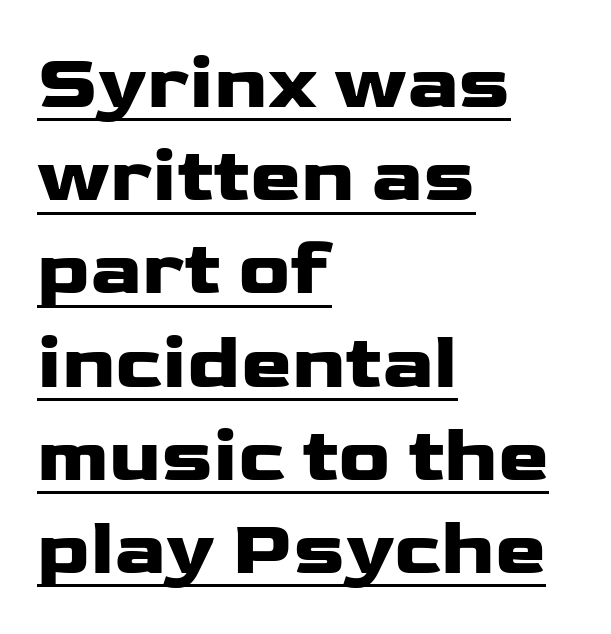
The image shows 77 px heavy, wide sans-serif type, upright; set left-aligned, line spacing 1.21x, normal letter spacing, underlined; low stroke contrast and a medium x-height.
